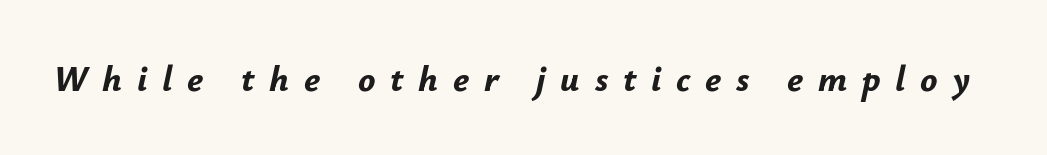
The image shows 36 px bold type, italic (leaning right); set unusually wide letter spacing (+0.41 em), not underlined; low stroke contrast and a small x-height.
